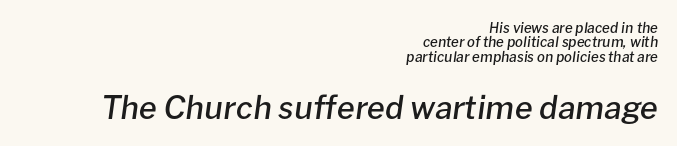
Q: Is the text bold? A: Semi-bold.
Q: Is the text italic (slanted)? A: Yes, it leans right by about 8 degrees.
Q: Is the text underlined? A: No.
Q: How is the paragraph aligned? A: Right-aligned.
Q: Is the spacing between letters normal or unusually wide? A: Normal.
Q: Is the spacing between lines tight, normal or loose? A: Tight.
Q: Which block of text is set in a larger size, the first (top) or the second (bottom)? A: The second (bottom) one.
Q: Width (condensed, normal, or wide)? A: Normal.
Q: Stroke contrast? A: Low.
Q: x-height? A: Medium.
Q: Monospaced? A: No.
